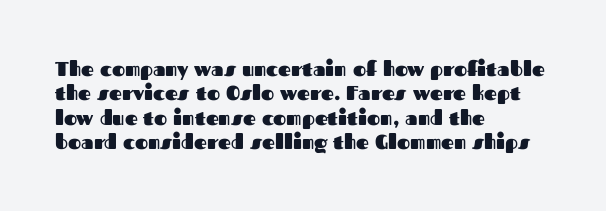
{"italic": "no", "bold": "yes", "underline": "no", "align": "left", "line_spacing_ratio": 1.22, "letter_spacing": "normal", "letter_spacing_em": 0.0, "glyph_px": 20}
